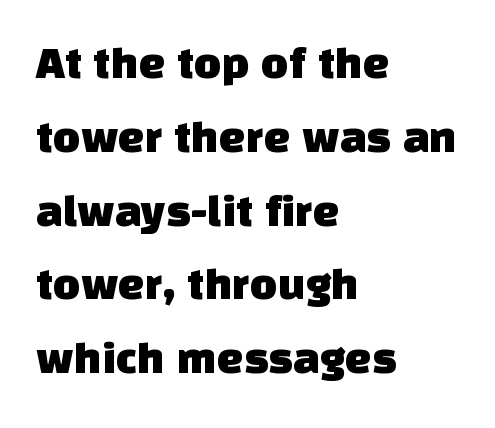
{"serif": "no", "width": "normal", "stroke_contrast": "low", "x_height": "large", "monospaced": "no", "underline": "no", "align": "left", "line_spacing": "normal", "line_spacing_ratio": 1.57, "letter_spacing": "normal", "letter_spacing_em": 0.0, "glyph_px": 47}
